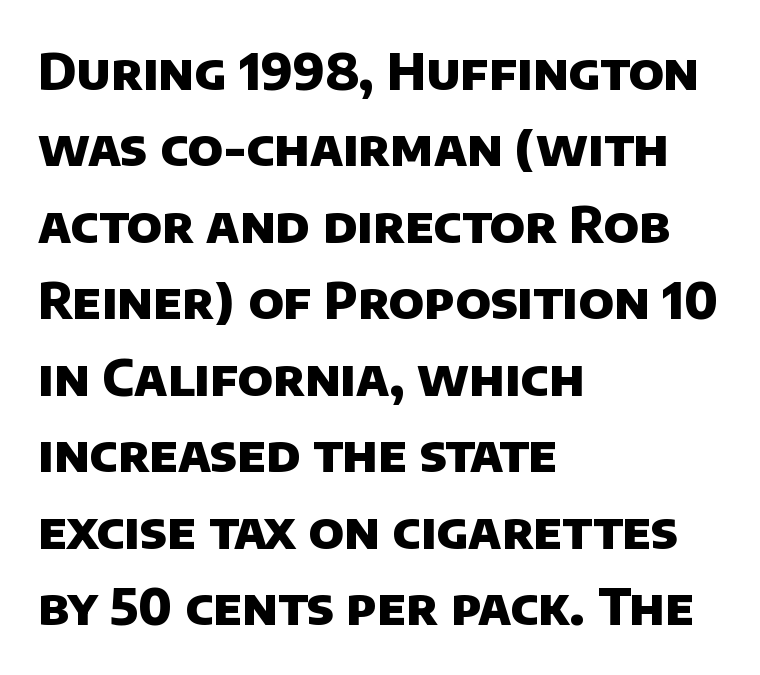
The rendering uses natural spacing where letterforms have individual widths. This rendering employs a face without finishing strokes, i.e., a sans-serif. The space directly below the letters is spotless. The face used here has the dense, thick strokes of a bold.
